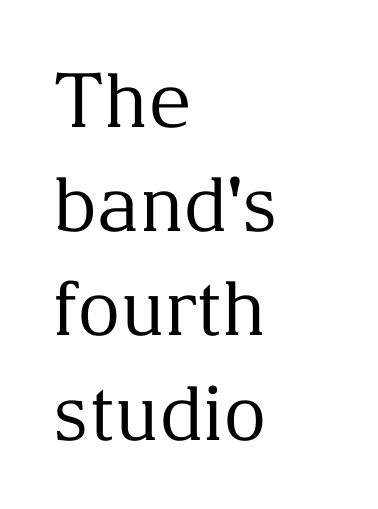
The image shows 75 px regular-weight serif type, upright; set left-aligned, normal line spacing (1.39x), normal letter spacing, not underlined; medium stroke contrast and a medium x-height.
